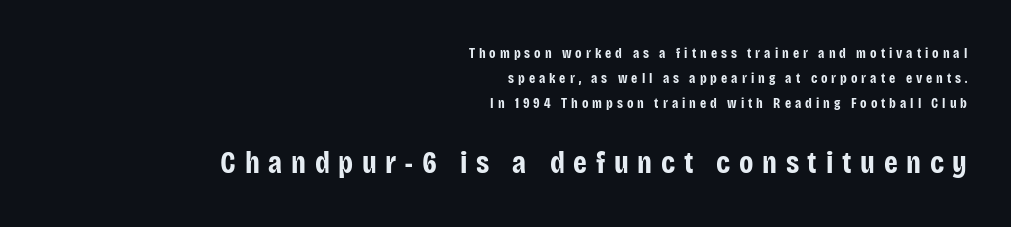
A dark, heavy texture on the line: the type is bold. Where is the straight margin? On the right. This sample uses an upright cut, with every glyph sitting square on the baseline. The rendering enlarges the type as you move from the upper chunk to the lower. Do the characters align in a grid? No, the font is proportional.
